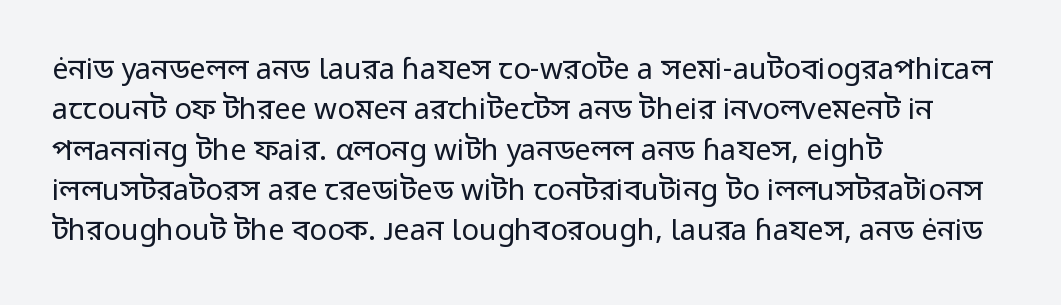
{"serif": "no", "italic": "no", "bold": "no", "weight": "regular", "width": "normal", "stroke_contrast": "low", "x_height": "medium", "monospaced": "no", "underline": "no", "align": "left", "line_spacing": "normal", "line_spacing_ratio": 1.39, "letter_spacing": "normal", "letter_spacing_em": 0.0, "glyph_px": 29}
